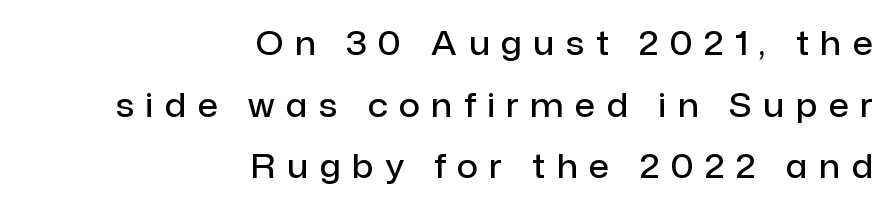
{"serif": "no", "italic": "no", "bold": "semi", "weight": "semibold", "width": "normal", "stroke_contrast": "low", "x_height": "medium", "monospaced": "no", "underline": "no", "align": "right", "line_spacing_ratio": 1.87, "letter_spacing": "wide", "letter_spacing_em": 0.35, "glyph_px": 33}
